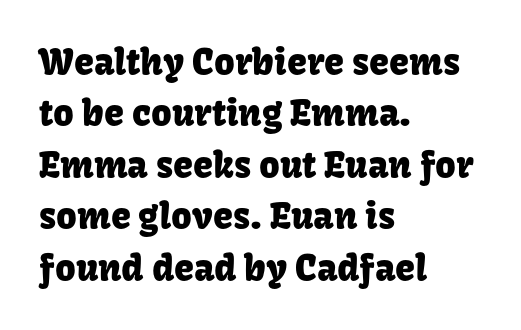
{"serif": "no", "italic": "no", "width": "normal", "stroke_contrast": "low", "x_height": "medium", "monospaced": "no", "underline": "no", "align": "left", "line_spacing": "normal", "line_spacing_ratio": 1.43, "letter_spacing": "normal", "letter_spacing_em": 0.0, "glyph_px": 36}
